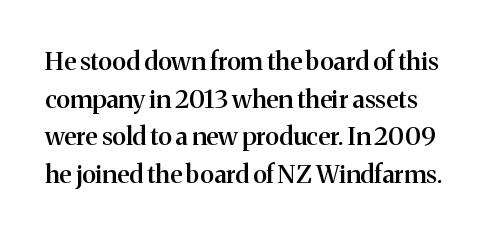
Q: Is the text bold? A: Semi-bold.
Q: Is the text italic (slanted)? A: No, it is upright.
Q: Is the text underlined? A: No.
Q: Is the spacing between letters normal or unusually wide? A: Normal.
Q: Is the spacing between lines tight, normal or loose? A: Normal.
